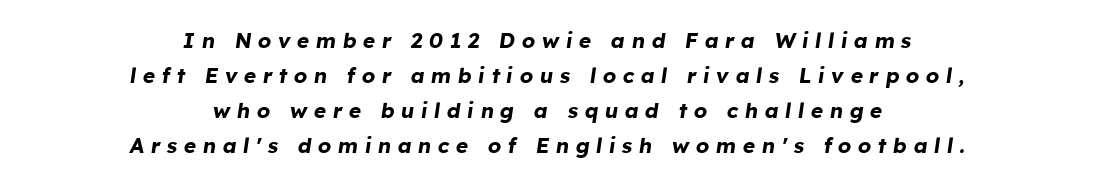
Each glyph is drawn with heavy, bold strokes. Each row of text sits above clean, open space. Interline gaps are of average width in this sample. The axis of the letterforms is tilted away from vertical. These lines have a slow, spaced-out rhythm from letter to letter. Teacher's note: observe the equal gaps on both sides — that is centered alignment.
